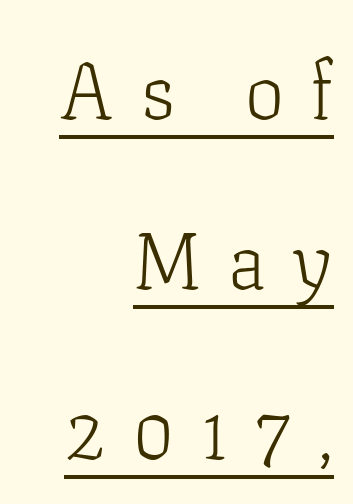
Small tapered or slab feet sit at the stroke ends, so this counts as serif. Is this a fixed-width face? No — the glyphs have proportional, varying widths. The sample's only ornament is a line tracing under the words. It's the straight-up-and-down kind of type.
